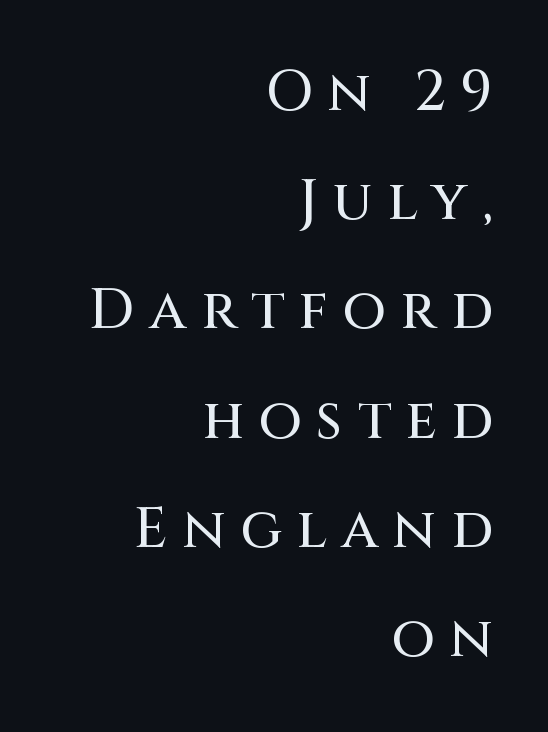
The face used here is proportionally spaced, like ordinary book or web type. The type family on display is of the sans-serif kind. The letters are spread apart with noticeably loose tracking. You could fit nearly another row in the gap between these rows. A flush-right, rag-left setting is used for this passage. Rendered with straight, roman letterforms.
